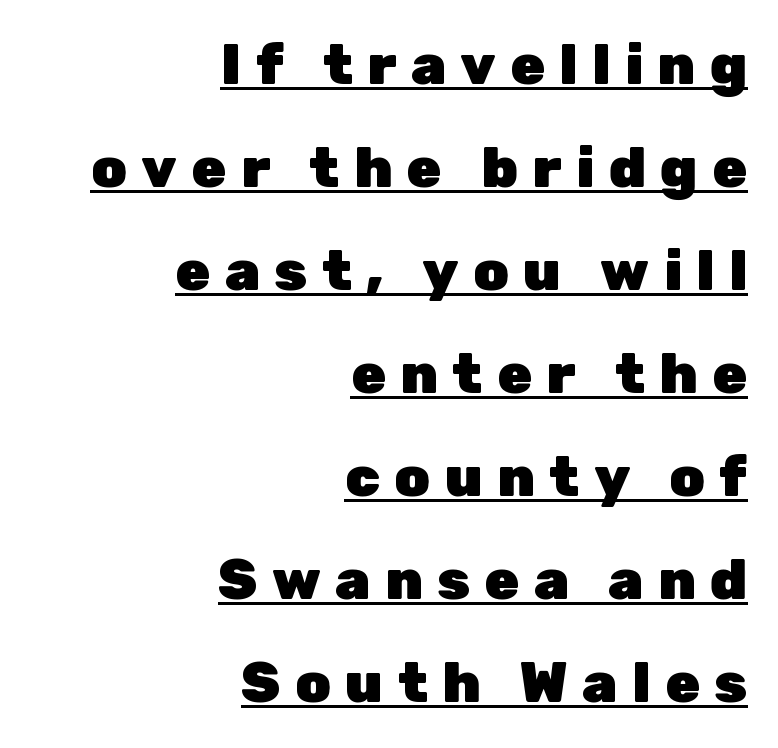
Posture: upright roman. The letters advance in unequal steps, a hallmark of proportional type. Quick note: underline on. Letter spacing: wide. What kind of face is this? One without serifs — a sans.
